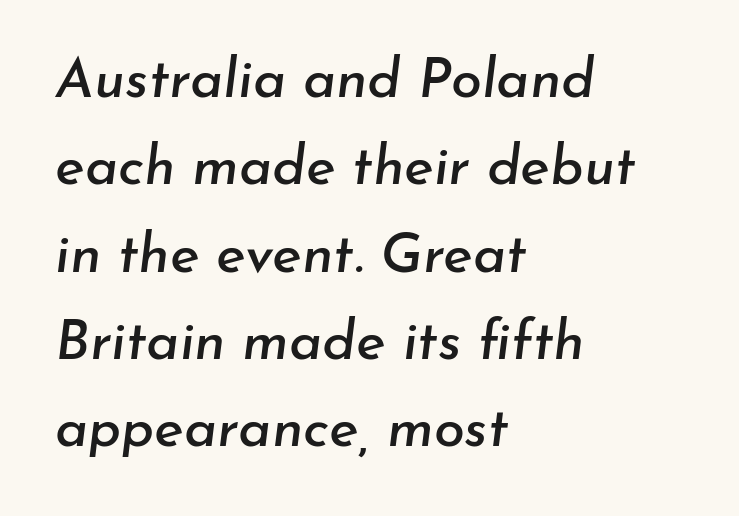
Q: Is the text italic (slanted)? A: Yes, it leans right by about 7 degrees.
Q: Is the text underlined? A: No.
Q: How is the paragraph aligned? A: Left-aligned.
Q: Is the spacing between letters normal or unusually wide? A: Normal.
Q: Is the spacing between lines tight, normal or loose? A: Normal.
Q: Width (condensed, normal, or wide)? A: Normal.
Q: Stroke contrast? A: Low.
Q: x-height? A: Small.
Q: Monospaced? A: No.
